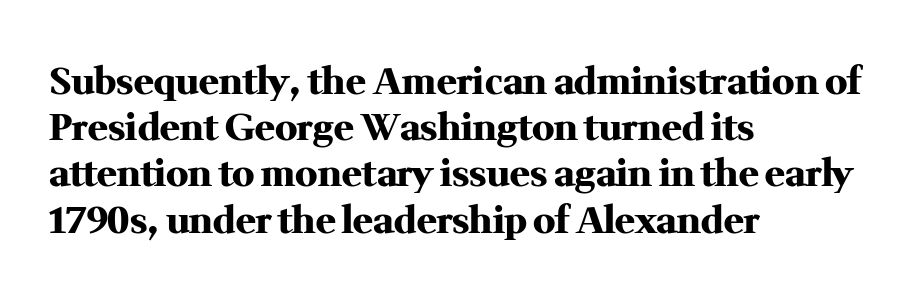
Words appear dense and cohesive because spacing is normal. Is the type bold? Yes — the strokes are clearly thick and heavy. Looks like regular typesetting: each glyph gets only the width it needs. Compared with a centered layout, this one pins lines to the left instead. Vertical spacing — default. Check under the words: just untouched page.
